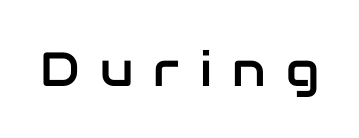
The image shows 48 px sans-serif type, upright; set unusually wide letter spacing (+0.42 em), not underlined; low stroke contrast and a medium x-height.
